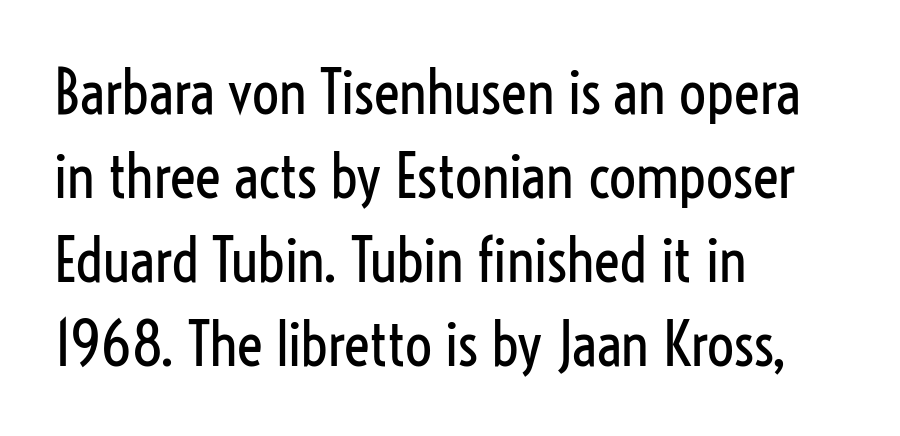
Q: Is the text bold? A: No.
Q: Is the text italic (slanted)? A: No, it is upright.
Q: Is the typeface a serif or a sans-serif typeface? A: Sans-serif.
Q: Is the text underlined? A: No.
Q: How is the paragraph aligned? A: Left-aligned.
Q: Is the spacing between letters normal or unusually wide? A: Normal.
Q: Is the spacing between lines tight, normal or loose? A: Normal.
Q: Width (condensed, normal, or wide)? A: Condensed.
Q: Stroke contrast? A: Low.
Q: x-height? A: Medium.
Q: Monospaced? A: No.
